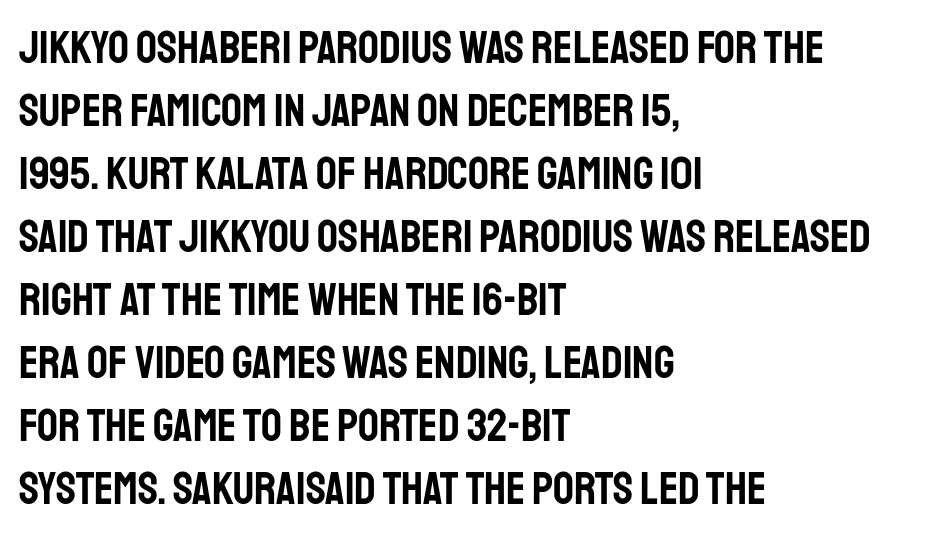
These lines sit exactly where default settings would place them. Italic: no, the glyphs are upright roman. Nothing sits at the stroke ends, so this counts as sans-serif. Short and long lines alike share a common starting point at left. Each word holds together tightly as a unit, with standard inter-letter gaps.
